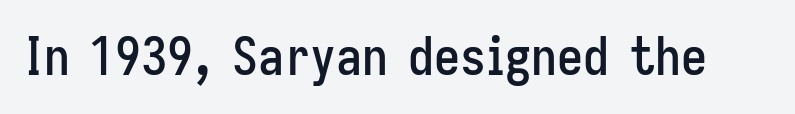
Nobody drew a line under any word here. Caption: standard tracking, unaltered. Font category for this specimen: sans-serif. The specimen reads as upright at a glance. The passage shown is typed in a proportional face where columns would drift.
